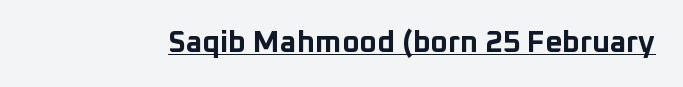
{"serif": "no", "italic": "no", "bold": "yes", "weight": "bold", "width": "normal", "stroke_contrast": "low", "x_height": "medium", "monospaced": "no", "underline": "yes", "letter_spacing": "normal", "letter_spacing_em": 0.0, "glyph_px": 30}
